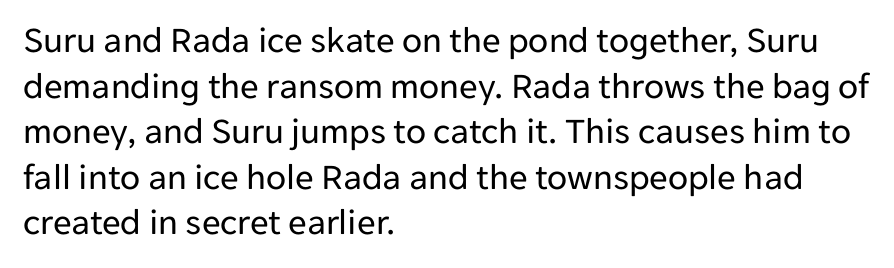
{"serif": "no", "italic": "no", "bold": "no", "weight": "regular", "width": "normal", "stroke_contrast": "low", "x_height": "medium", "monospaced": "no", "underline": "no", "align": "left", "line_spacing_ratio": 1.23, "letter_spacing": "normal", "letter_spacing_em": 0.0, "glyph_px": 37}
